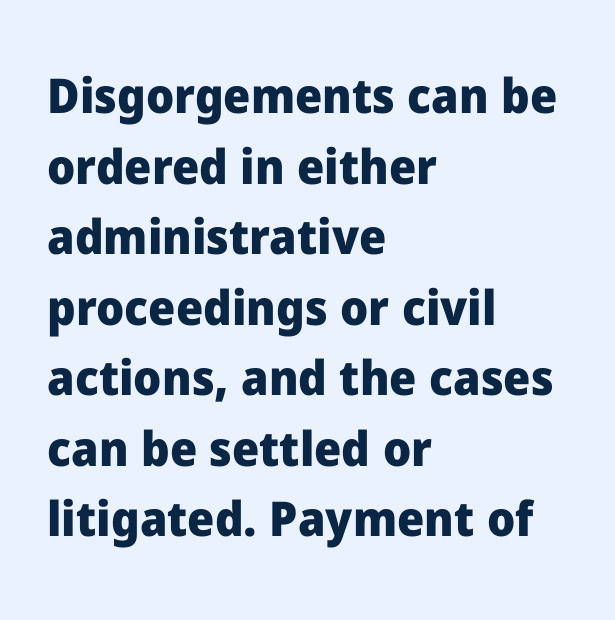
The image shows 48 px heavy sans-serif type, upright; set left-aligned, normal line spacing (1.47x), normal letter spacing, not underlined; low stroke contrast and a medium x-height.
